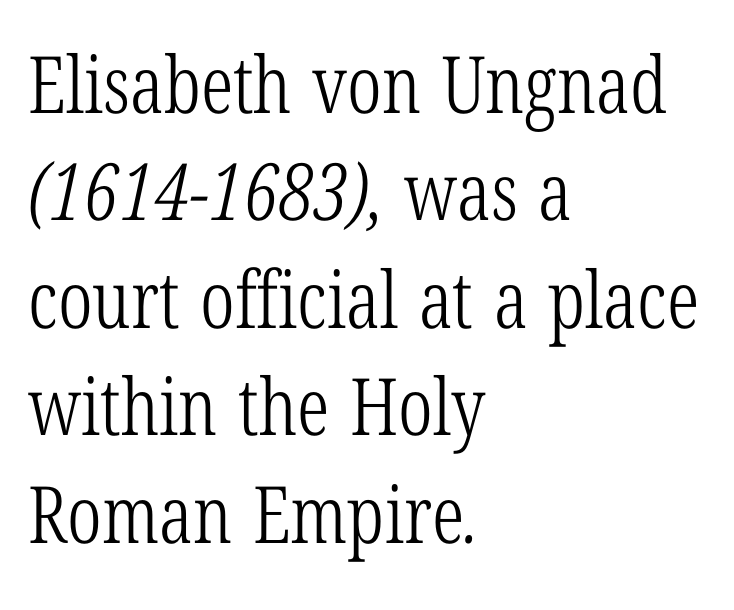
The image shows 79 px light, condensed serif type; set left-aligned, normal line spacing (1.36x), normal letter spacing, not underlined; low stroke contrast and a medium x-height.
